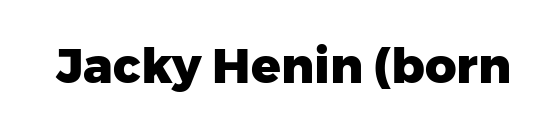
Q: Is the text bold? A: Yes.
Q: Is the text italic (slanted)? A: No, it is upright.
Q: Is the typeface a serif or a sans-serif typeface? A: Sans-serif.
Q: Is the text underlined? A: No.
Q: Is the spacing between letters normal or unusually wide? A: Normal.
Q: Width (condensed, normal, or wide)? A: Normal.
Q: Stroke contrast? A: Low.
Q: x-height? A: Medium.
Q: Monospaced? A: No.
